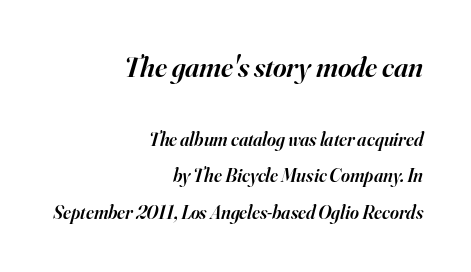
{"serif": "yes", "italic": "yes", "lean": "right", "slant_degrees": 16, "bold": "semi", "weight": "semibold", "width": "normal", "stroke_contrast": "high", "x_height": "small", "monospaced": "no", "underline": "no", "align": "right", "line_spacing": "loose", "line_spacing_ratio": 1.92, "letter_spacing": "normal", "letter_spacing_em": 0.0, "larger_block": "first", "size_ratio": 1.53, "glyph_px": 29}
